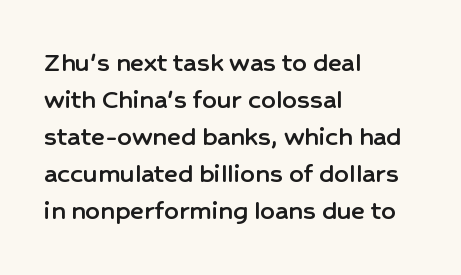
The image shows 29 px sans-serif type, upright; set left-aligned, normal line spacing (1.28x), normal letter spacing, not underlined; low stroke contrast and a medium x-height.
